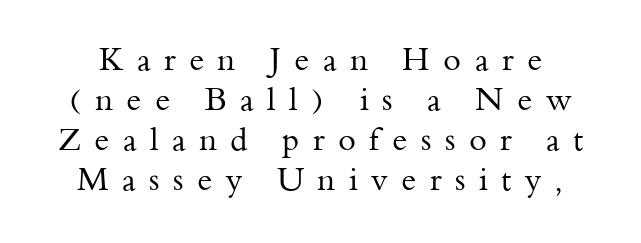
Q: Is the text bold? A: No.
Q: Is the text italic (slanted)? A: No, it is upright.
Q: Is the typeface a serif or a sans-serif typeface? A: Serif.
Q: Is the text underlined? A: No.
Q: Is the spacing between letters normal or unusually wide? A: Unusually wide.
Q: Is the spacing between lines tight, normal or loose? A: Normal.
Q: Width (condensed, normal, or wide)? A: Normal.
Q: Stroke contrast? A: Medium.
Q: x-height? A: Small.
Q: Monospaced? A: No.
